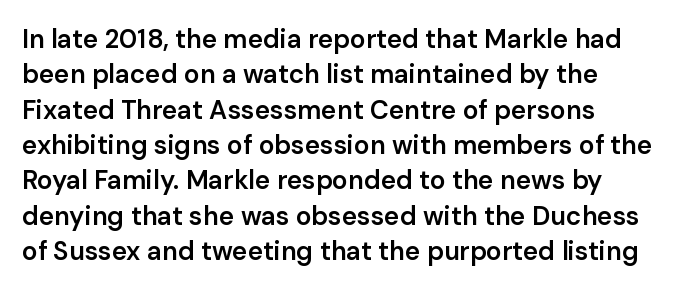
Quick note: underline off. Is the letter spacing exaggerated? No — it looks like the ordinary default. Each new line begins a customary step beneath the previous one. Its strokes are somewhat broadened, the hallmark of semibold type.
